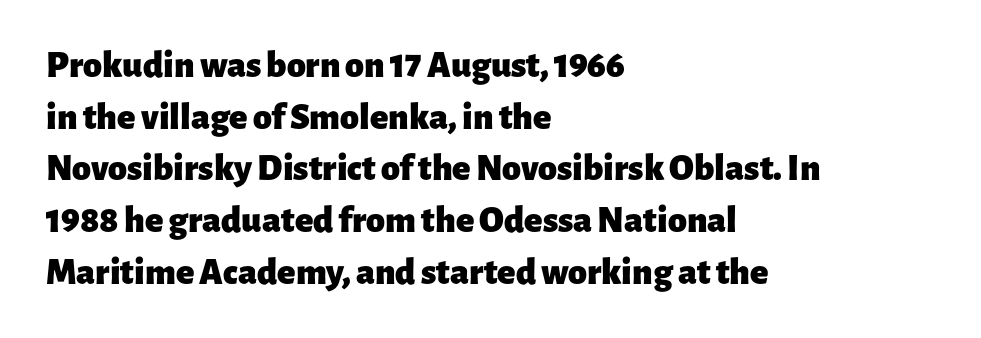
The lettering stays uniformly vertical, giving the passage a roman look. The strip under each line holds only bare page. Observe the absence of serifs on each vertical stroke in this sample. Summary of weight: heavy, a full bold. The line-height multiplier appears to be the usual default.
